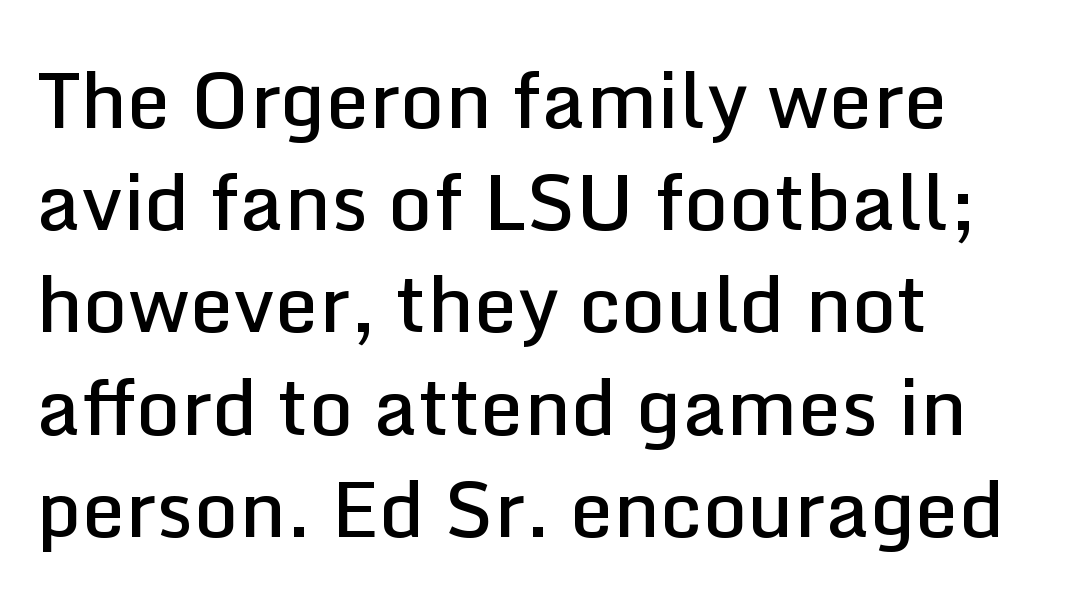
Q: Is the text bold? A: Semi-bold.
Q: Is the text italic (slanted)? A: No, it is upright.
Q: Is the typeface a serif or a sans-serif typeface? A: Sans-serif.
Q: Is the text underlined? A: No.
Q: How is the paragraph aligned? A: Left-aligned.
Q: Is the spacing between letters normal or unusually wide? A: Normal.
Q: Is the spacing between lines tight, normal or loose? A: Normal.
Q: Width (condensed, normal, or wide)? A: Normal.
Q: Stroke contrast? A: Low.
Q: x-height? A: Medium.
Q: Monospaced? A: No.
